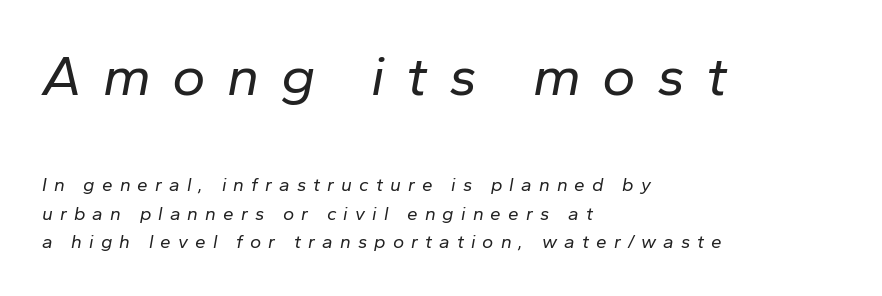
Q: Is the text bold? A: No.
Q: Is the text italic (slanted)? A: Yes, it leans right by about 10 degrees.
Q: Is the text underlined? A: No.
Q: How is the paragraph aligned? A: Left-aligned.
Q: Is the spacing between letters normal or unusually wide? A: Unusually wide.
Q: Is the spacing between lines tight, normal or loose? A: Normal.
Q: Which block of text is set in a larger size, the first (top) or the second (bottom)? A: The first (top) one.
Q: Width (condensed, normal, or wide)? A: Normal.
Q: Stroke contrast? A: Low.
Q: x-height? A: Medium.
Q: Monospaced? A: No.
